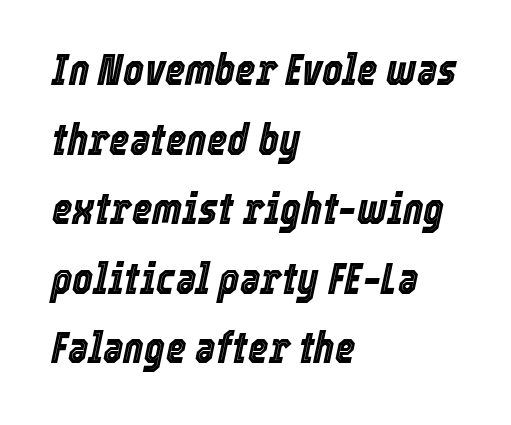
The image shows 44 px condensed type, italic (leaning right); set left-aligned, normal line spacing (1.58x), normal letter spacing, not underlined; a medium x-height.
